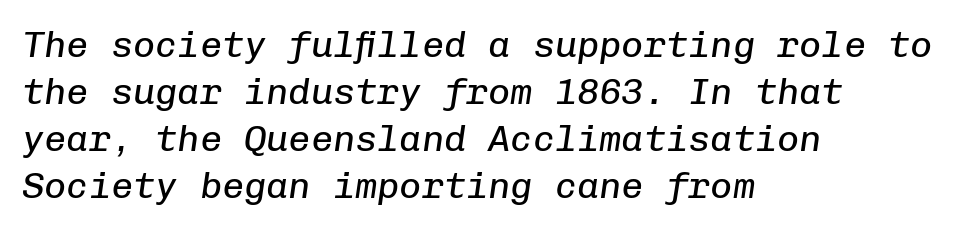
The image shows 37 px regular-weight type, italic (leaning right), monospaced; set left-aligned, normal line spacing (1.27x), normal letter spacing, not underlined; low stroke contrast and a medium x-height.
